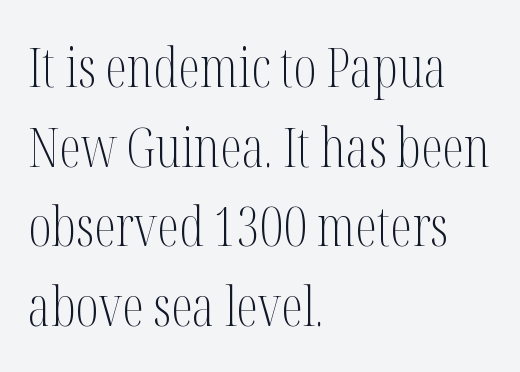
Q: Is the text bold? A: No.
Q: Is the text italic (slanted)? A: No, it is upright.
Q: Is the typeface a serif or a sans-serif typeface? A: Serif.
Q: Is the text underlined? A: No.
Q: How is the paragraph aligned? A: Left-aligned.
Q: Is the spacing between letters normal or unusually wide? A: Normal.
Q: Is the spacing between lines tight, normal or loose? A: Normal.
Q: Width (condensed, normal, or wide)? A: Condensed.
Q: Stroke contrast? A: Medium.
Q: x-height? A: Medium.
Q: Monospaced? A: No.
